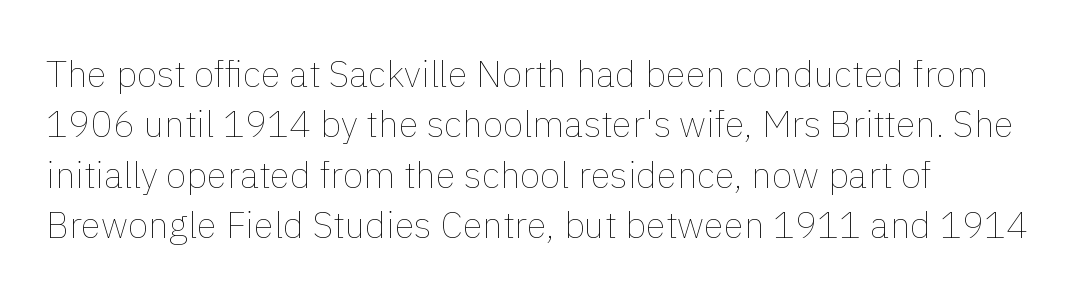
{"italic": "no", "bold": "no", "weight": "thin", "width": "normal", "stroke_contrast": "low", "x_height": "medium", "monospaced": "no", "underline": "no", "align": "left", "line_spacing": "normal", "line_spacing_ratio": 1.36, "letter_spacing": "normal", "letter_spacing_em": 0.0, "glyph_px": 37}
